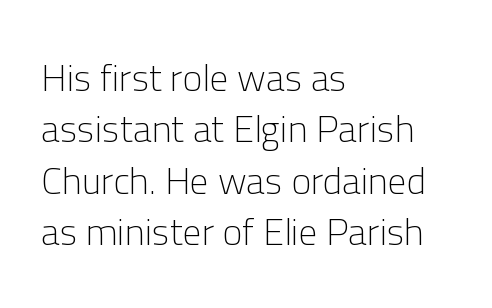
Examine the stroke ends and you'll find no serifs. The typography opts for an upright posture over an oblique one. Stroke mass is kept to a normal reading level or below. Plain, unruled lines of type.
